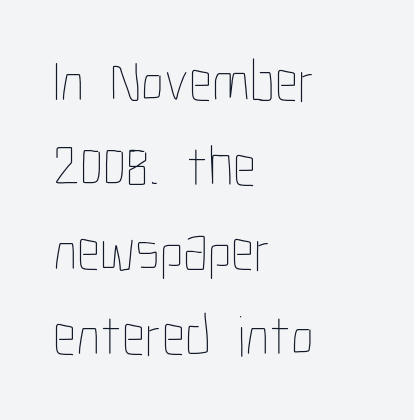
Q: Is the text bold? A: No.
Q: Is the text italic (slanted)? A: No, it is upright.
Q: Is the text underlined? A: No.
Q: How is the paragraph aligned? A: Left-aligned.
Q: Is the spacing between letters normal or unusually wide? A: Normal.
Q: Is the spacing between lines tight, normal or loose? A: Normal.
Q: Width (condensed, normal, or wide)? A: Condensed.
Q: Stroke contrast? A: Low.
Q: x-height? A: Medium.
Q: Monospaced? A: No.
